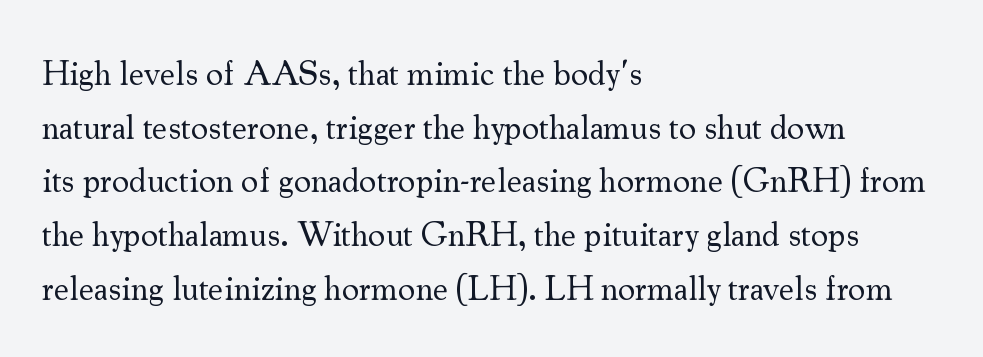
Does extra space separate the letters? No, they use regular spacing. Does the copy run flush right? No — it runs flush left. Type without underlining. Ascenders rise straight up at ninety degrees. This sample has the flowing, uneven cadence of proportional lettering.
